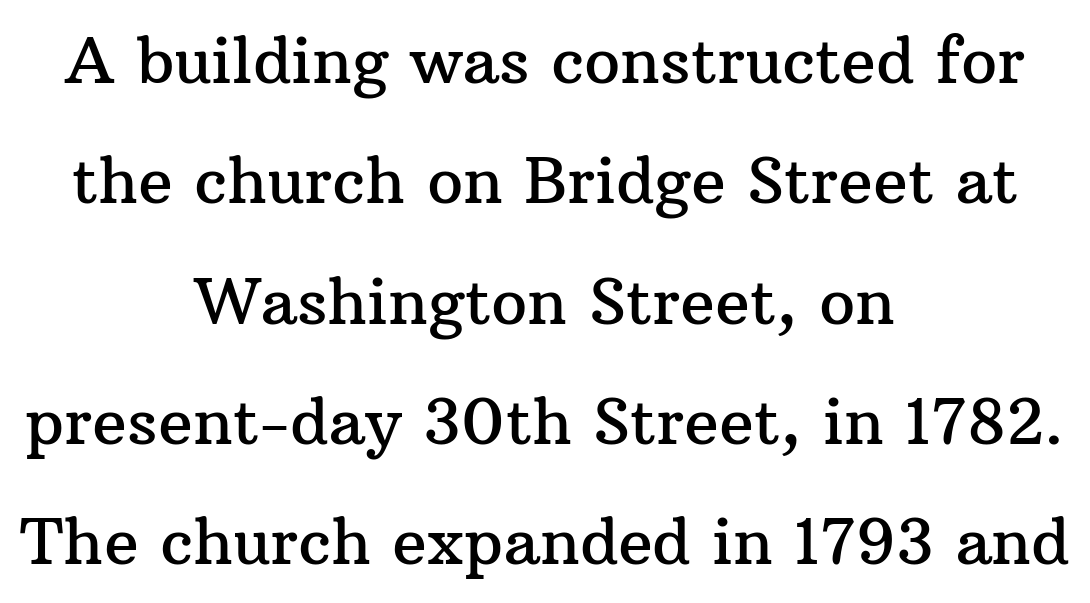
{"serif": "yes", "italic": "no", "width": "normal", "stroke_contrast": "medium", "x_height": "medium", "monospaced": "no", "underline": "no", "align": "center", "line_spacing_ratio": 1.88, "letter_spacing": "normal", "letter_spacing_em": 0.0, "glyph_px": 64}
